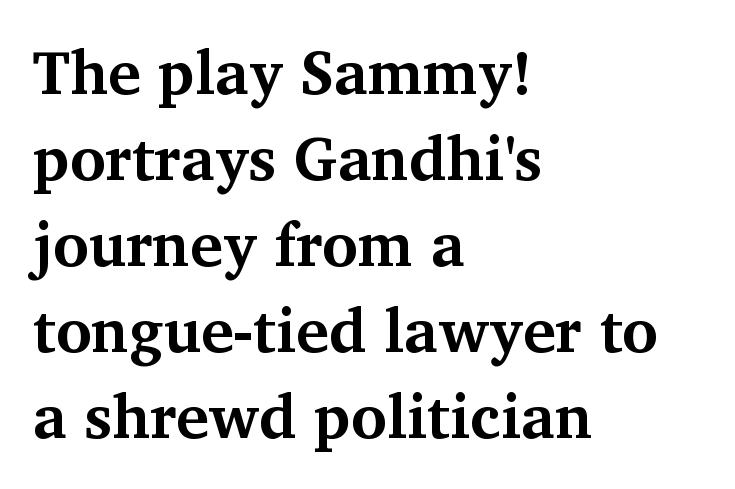
The image shows 61 px bold serif type, upright; set left-aligned, normal line spacing (1.41x), normal letter spacing, not underlined; medium stroke contrast and a medium x-height.
